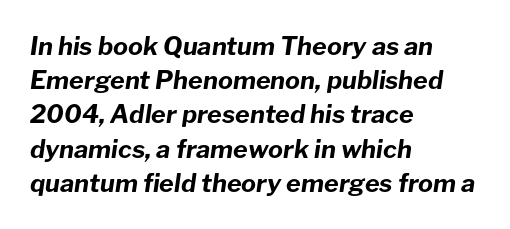
{"italic": "yes", "lean": "right", "slant_degrees": 8, "bold": "yes", "underline": "no", "align": "left", "line_spacing": "normal", "line_spacing_ratio": 1.37, "letter_spacing": "normal", "letter_spacing_em": 0.0, "glyph_px": 25}
